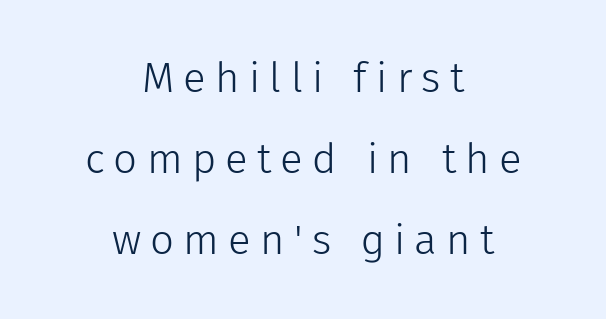
Q: Is the text bold? A: No.
Q: Is the text italic (slanted)? A: No, it is upright.
Q: Is the typeface a serif or a sans-serif typeface? A: Sans-serif.
Q: Is the text underlined? A: No.
Q: How is the paragraph aligned? A: Centered.
Q: Is the spacing between letters normal or unusually wide? A: Unusually wide.
Q: Is the spacing between lines tight, normal or loose? A: Loose.
Q: Width (condensed, normal, or wide)? A: Normal.
Q: Stroke contrast? A: Low.
Q: x-height? A: Medium.
Q: Monospaced? A: No.
